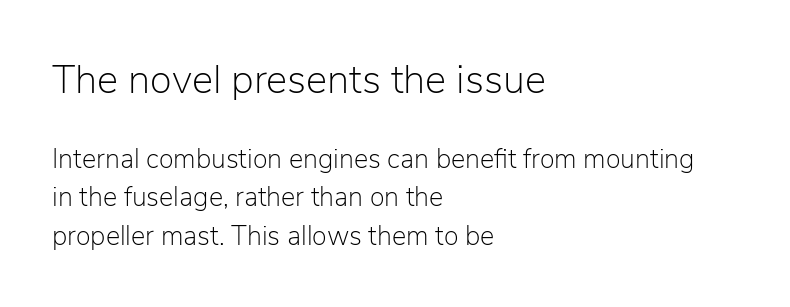
Q: Is the text bold? A: No.
Q: Is the text italic (slanted)? A: No, it is upright.
Q: Is the typeface a serif or a sans-serif typeface? A: Sans-serif.
Q: Is the text underlined? A: No.
Q: How is the paragraph aligned? A: Left-aligned.
Q: Is the spacing between letters normal or unusually wide? A: Normal.
Q: Is the spacing between lines tight, normal or loose? A: Normal.
Q: Which block of text is set in a larger size, the first (top) or the second (bottom)? A: The first (top) one.
Q: Width (condensed, normal, or wide)? A: Normal.
Q: Stroke contrast? A: Low.
Q: x-height? A: Medium.
Q: Monospaced? A: No.
